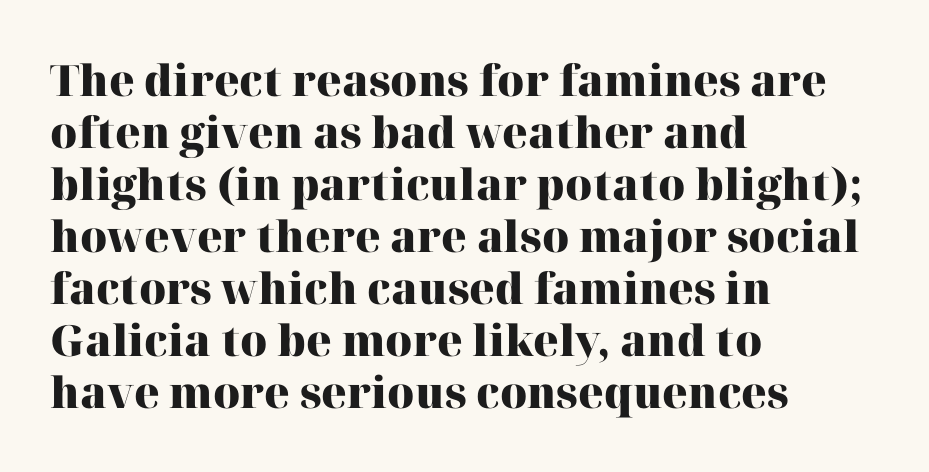
Line starts are locked; line ends wander. Words appear dense and cohesive because spacing is normal. The designer went with a serif here, giving each stem small feet. Ascenders rise straight up at ninety degrees.
